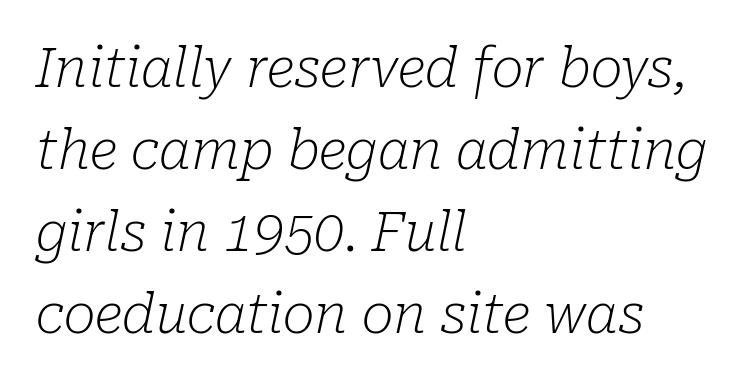
Q: Is the text bold? A: No.
Q: Is the text italic (slanted)? A: Yes, it leans right by about 10 degrees.
Q: Is the typeface a serif or a sans-serif typeface? A: Serif.
Q: Is the text underlined? A: No.
Q: How is the paragraph aligned? A: Left-aligned.
Q: Is the spacing between letters normal or unusually wide? A: Normal.
Q: Is the spacing between lines tight, normal or loose? A: Normal.
Q: Width (condensed, normal, or wide)? A: Normal.
Q: Stroke contrast? A: Low.
Q: x-height? A: Medium.
Q: Monospaced? A: No.
